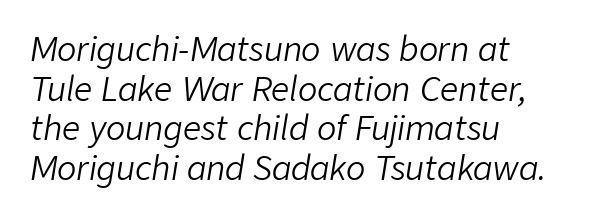
The horizontal fit of the characters is conventional and even. Is the block centered? No — it sits flush against the left margin. The strokes are not fattened; the text isn't bold. Notice how the stems are inclined rather than vertical — that's the hallmark of italics.
